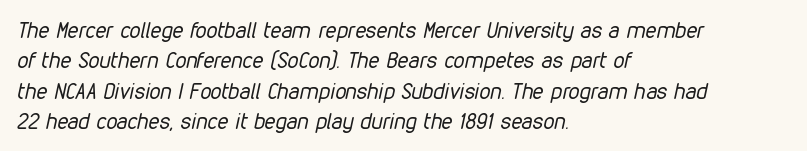
{"italic": "yes", "lean": "right", "slant_degrees": 12, "bold": "no", "underline": "no", "align": "left", "line_spacing": "normal", "line_spacing_ratio": 1.38, "letter_spacing": "normal", "letter_spacing_em": 0.0, "glyph_px": 22}
